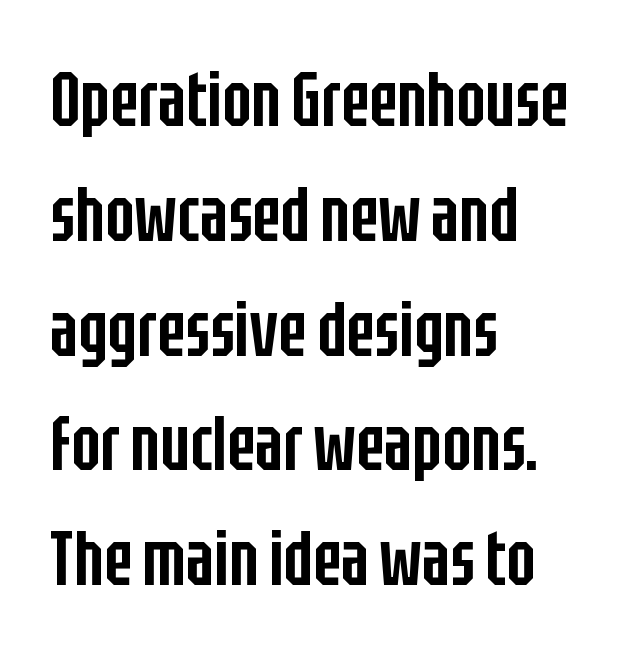
{"serif": "no", "italic": "no", "bold": "semi", "weight": "semibold", "width": "condensed", "stroke_contrast": "low", "x_height": "large", "monospaced": "no", "underline": "no", "align": "left", "line_spacing": "normal", "line_spacing_ratio": 1.51, "letter_spacing": "normal", "letter_spacing_em": 0.0, "glyph_px": 76}
